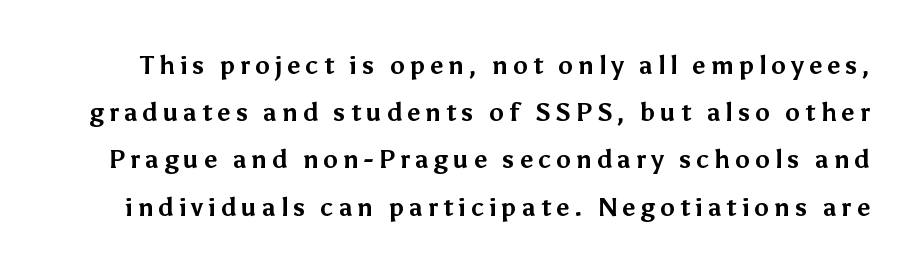
The area under the type is left untouched. The lettering stays uniformly vertical, giving the passage a roman look. The strokes are fattened all the way to bold.
